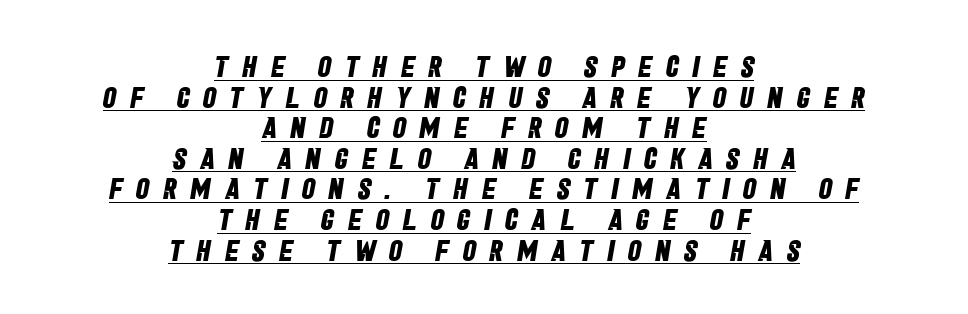
The image shows 30 px bold, condensed sans-serif type; set centered, tight line spacing (1.02x), unusually wide letter spacing (+0.46 em), underlined; low stroke contrast and a large x-height.
